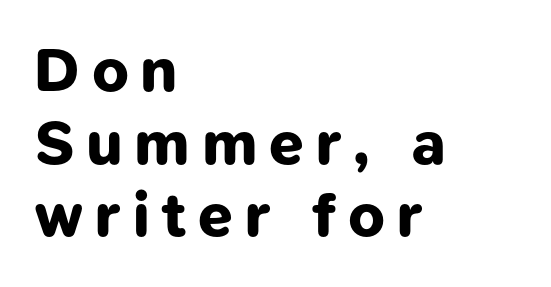
The gap between lines stays unmarked. Alignment: flush left. A typesetter would label this face a sans. Typesetter's note: full bold, strokes at maximum text heaviness. Spacing verdict: proportional, widths tailored to each character.
